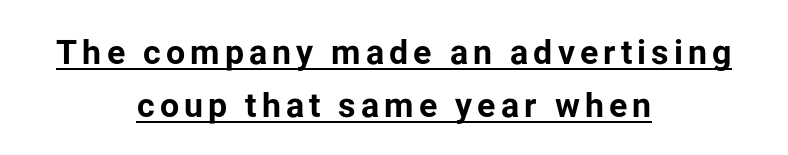
The image shows 34 px bold sans-serif type, upright; set centered, normal line spacing (1.55x), underlined; low stroke contrast and a medium x-height.
